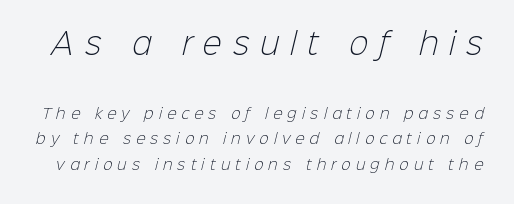
The image shows 29 px light sans-serif type; set line spacing 1.82x, unusually wide letter spacing (+0.37 em), not underlined; the first (top) block is 2.07x larger; low stroke contrast and a medium x-height.
